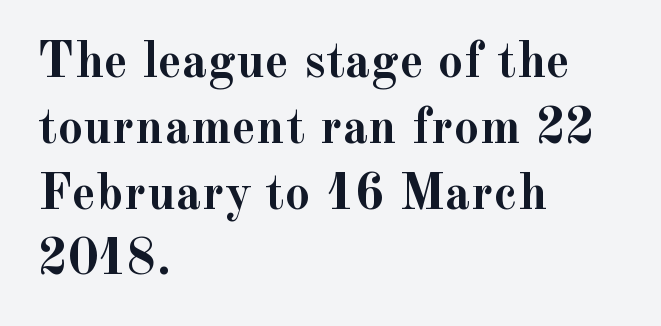
The image shows 51 px semibold serif type, upright; set left-aligned, normal line spacing (1.29x), normal letter spacing, not underlined; a small x-height.
